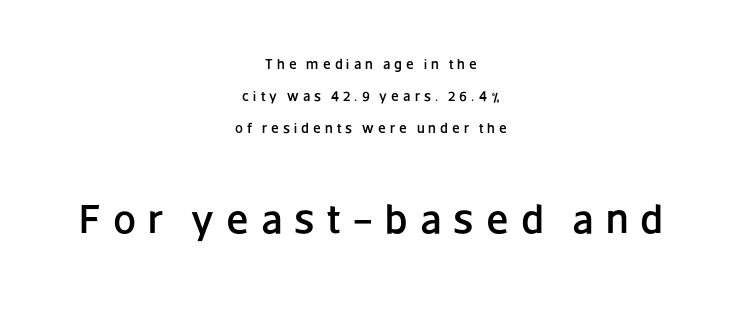
{"serif": "no", "italic": "no", "width": "normal", "stroke_contrast": "low", "x_height": "large", "monospaced": "no", "underline": "no", "align": "center", "line_spacing": "loose", "line_spacing_ratio": 2.3, "letter_spacing": "wide", "letter_spacing_em": 0.29, "larger_block": "second", "size_ratio": 2.93, "glyph_px": 41}
